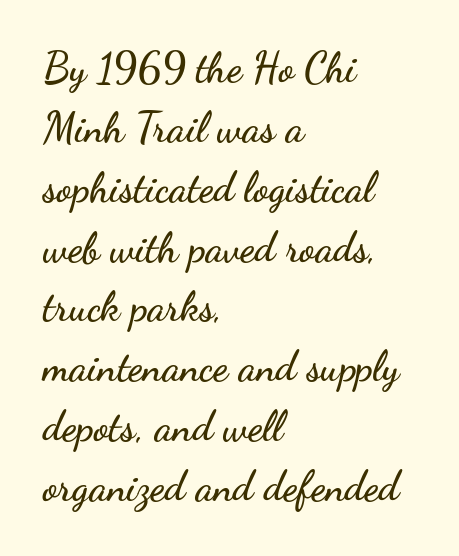
{"serif": "no", "width": "wide", "stroke_contrast": "low", "x_height": "small", "monospaced": "no", "underline": "no", "align": "left", "line_spacing": "normal", "line_spacing_ratio": 1.46, "letter_spacing": "normal", "letter_spacing_em": 0.0, "glyph_px": 41}
